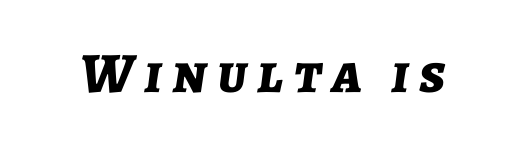
{"italic": "yes", "lean": "right", "slant_degrees": 7, "bold": "yes", "weight": "bold", "width": "normal", "stroke_contrast": "low", "x_height": "medium", "monospaced": "no", "underline": "no", "glyph_px": 57}
